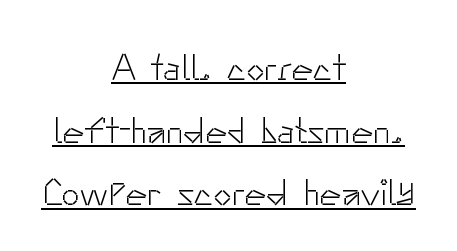
{"serif": "no", "italic": "no", "bold": "no", "weight": "light", "width": "normal", "stroke_contrast": "low", "x_height": "small", "monospaced": "no", "underline": "yes", "align": "center", "line_spacing": "normal", "line_spacing_ratio": 1.69, "letter_spacing": "normal", "letter_spacing_em": 0.0, "glyph_px": 37}
